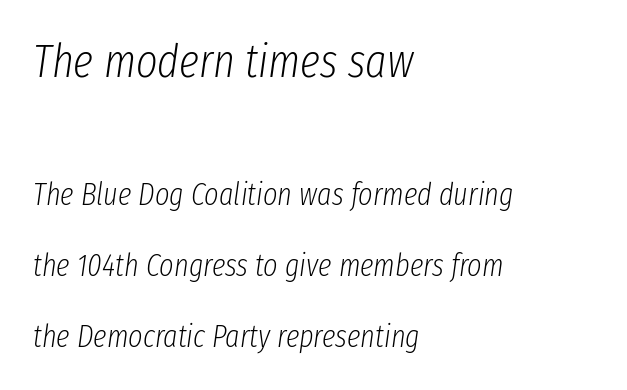
Q: Is the text bold? A: No.
Q: Is the text italic (slanted)? A: Yes, it leans right by about 8 degrees.
Q: Is the text underlined? A: No.
Q: How is the paragraph aligned? A: Left-aligned.
Q: Is the spacing between letters normal or unusually wide? A: Normal.
Q: Is the spacing between lines tight, normal or loose? A: Loose.
Q: Which block of text is set in a larger size, the first (top) or the second (bottom)? A: The first (top) one.
Q: Width (condensed, normal, or wide)? A: Condensed.
Q: Stroke contrast? A: Low.
Q: x-height? A: Medium.
Q: Monospaced? A: No.
